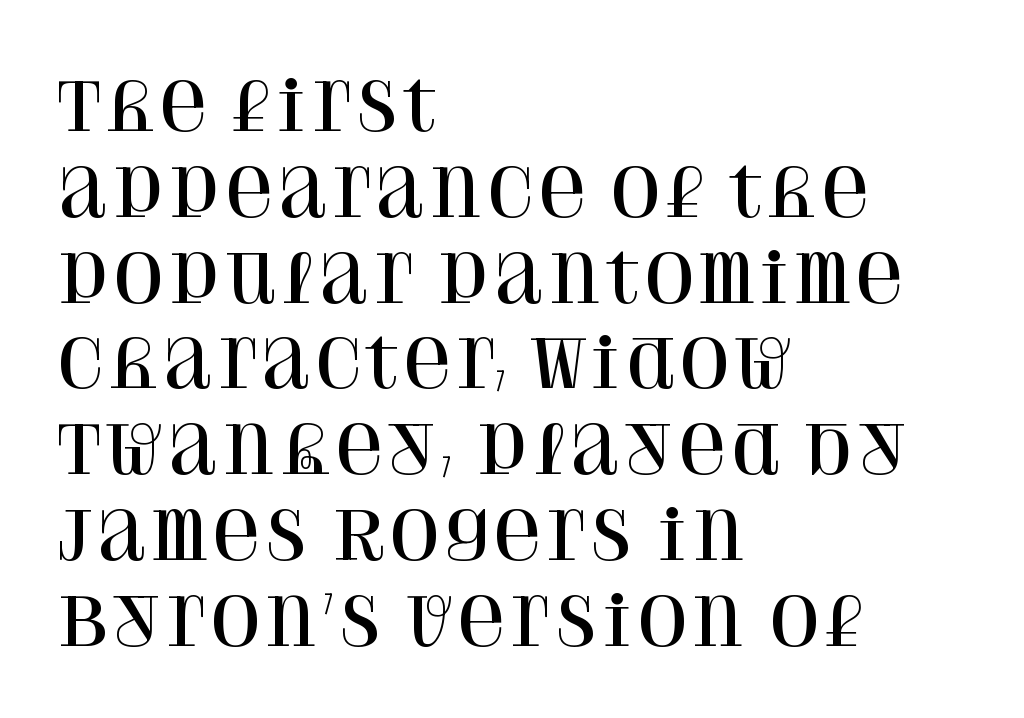
{"serif": "yes", "italic": "no", "width": "normal", "stroke_contrast": "high", "x_height": "large", "monospaced": "no", "underline": "no", "align": "left", "line_spacing": "normal", "line_spacing_ratio": 1.3, "letter_spacing": "normal", "letter_spacing_em": 0.0, "glyph_px": 66}
